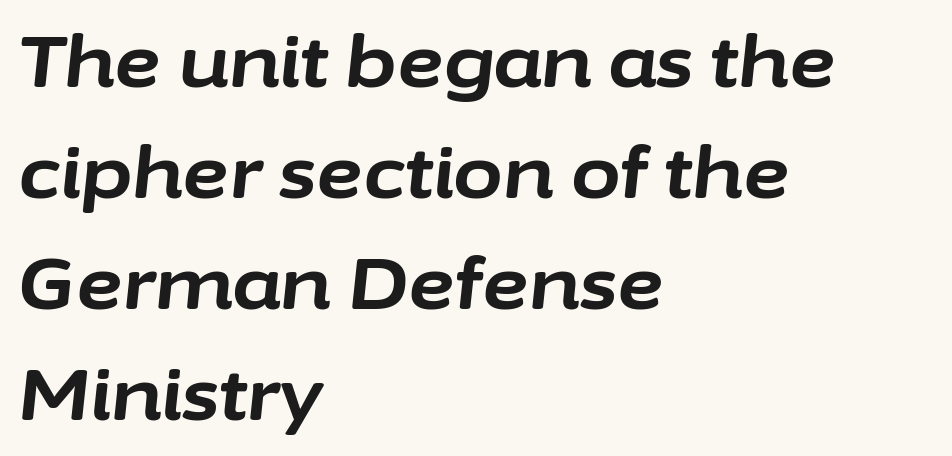
{"italic": "yes", "lean": "right", "slant_degrees": 6, "bold": "yes", "weight": "bold", "width": "normal", "stroke_contrast": "low", "x_height": "medium", "monospaced": "no", "underline": "no", "align": "left", "line_spacing": "normal", "line_spacing_ratio": 1.54, "letter_spacing": "normal", "letter_spacing_em": 0.0, "glyph_px": 72}
